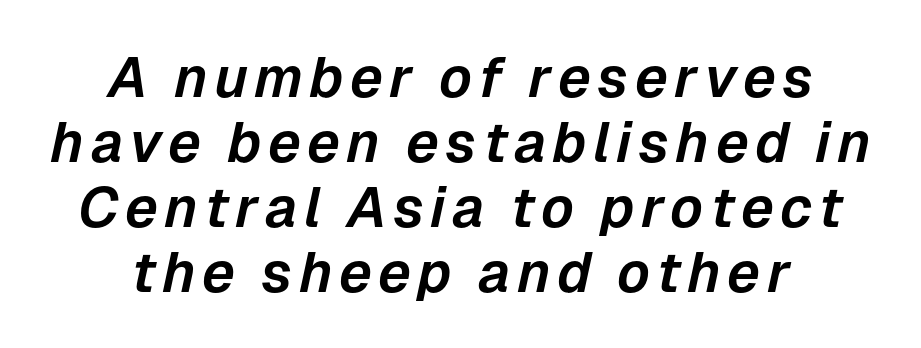
Is the block centered? Yes — each line is placed symmetrically about the middle. You could not count columns in this text — the font is proportionally spaced. A typesetter would call this leading minimal, almost set solid. This rendering features lettering with no underline.
